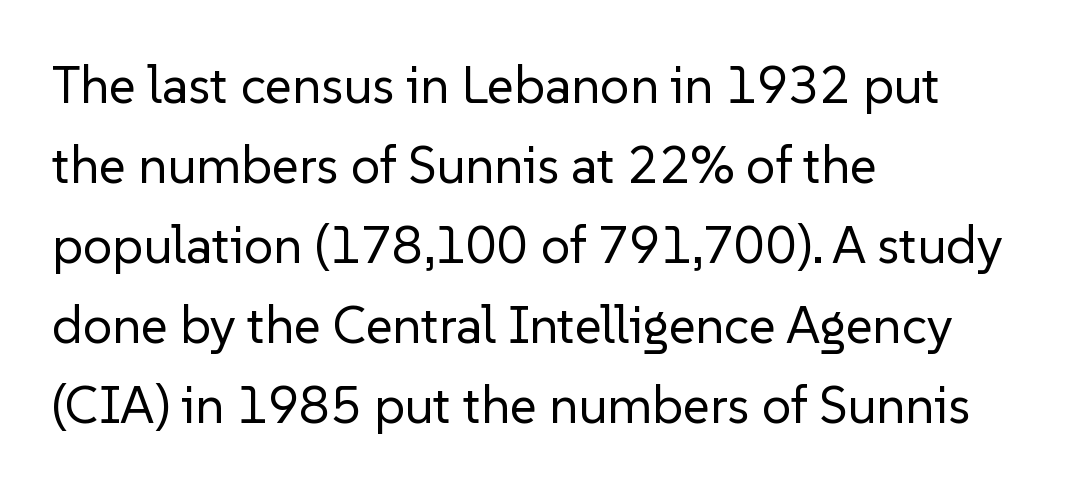
Tracking value appears to be zero — textbook default spacing. Rendered with straight, roman letterforms. Is the block centered? No — it sits flush against the left margin. Any mark beneath the type? The region is blank.
